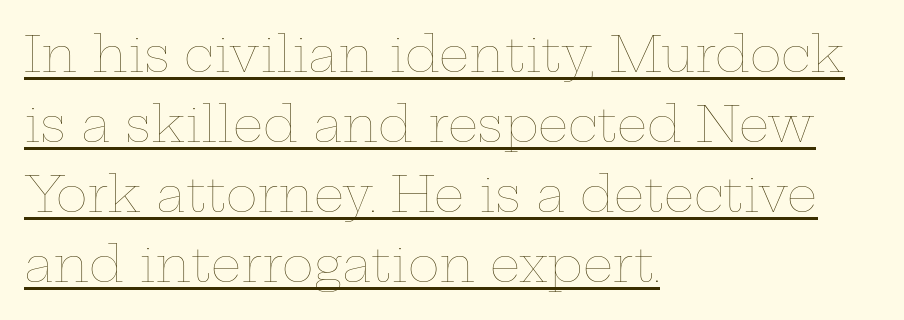
{"italic": "no", "bold": "no", "weight": "thin", "width": "wide", "stroke_contrast": "low", "x_height": "medium", "monospaced": "no", "underline": "yes", "align": "left", "line_spacing": "normal", "line_spacing_ratio": 1.46, "letter_spacing": "normal", "letter_spacing_em": 0.0, "glyph_px": 48}
